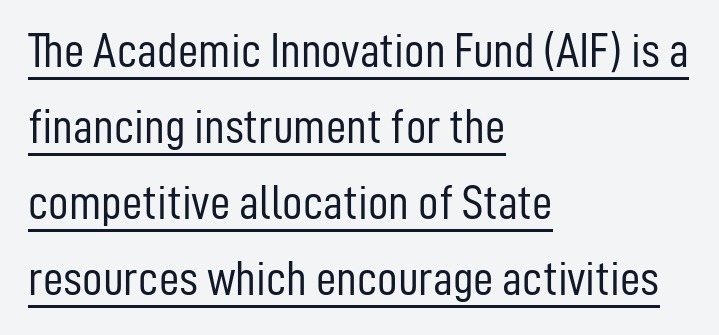
Q: Is the text bold? A: No.
Q: Is the text italic (slanted)? A: No, it is upright.
Q: Is the typeface a serif or a sans-serif typeface? A: Sans-serif.
Q: Is the text underlined? A: Yes.
Q: How is the paragraph aligned? A: Left-aligned.
Q: Is the spacing between letters normal or unusually wide? A: Normal.
Q: Is the spacing between lines tight, normal or loose? A: Normal.
Q: Width (condensed, normal, or wide)? A: Condensed.
Q: Stroke contrast? A: Low.
Q: x-height? A: Medium.
Q: Monospaced? A: No.
